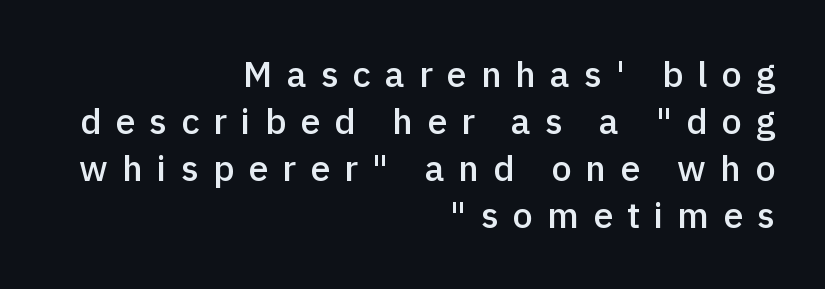
The image shows 36 px semibold sans-serif type, upright; set right-aligned, normal line spacing (1.31x), unusually wide letter spacing (+0.39 em), not underlined; a medium x-height.
